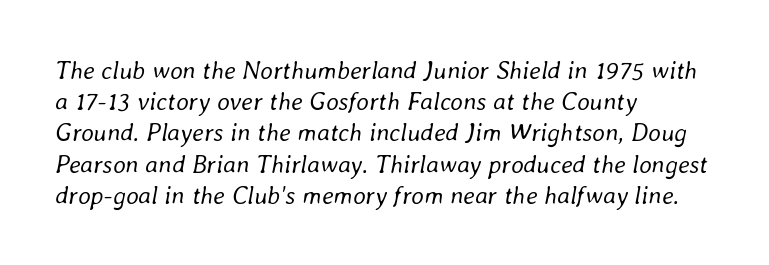
There's an unmistakable incline to the writing here. The space between consecutive lines is moderate. The rag falls on the right side of this text block. Letters rest on an invisible, unmarked baseline. The passage shown is not bold in any degree.
